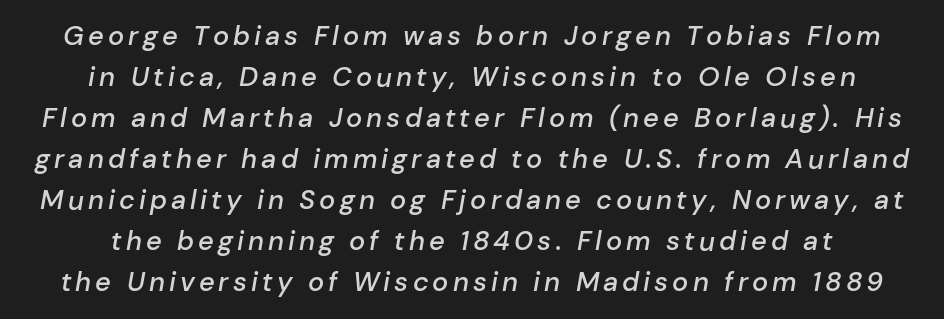
The image shows 27 px text type, italic (leaning right); set centered, normal line spacing (1.52x), not underlined.
